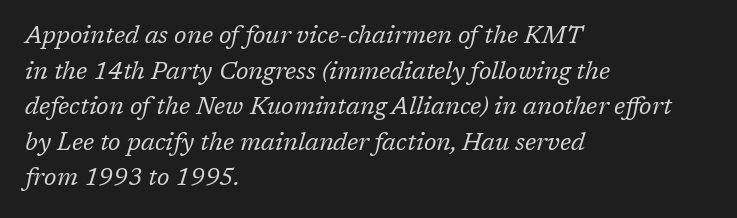
Q: Is the text bold? A: No.
Q: Is the text italic (slanted)? A: Yes, it leans right by about 17 degrees.
Q: Is the text underlined? A: No.
Q: How is the paragraph aligned? A: Left-aligned.
Q: Is the spacing between letters normal or unusually wide? A: Normal.
Q: Is the spacing between lines tight, normal or loose? A: Normal.
